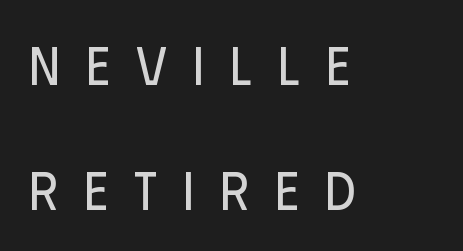
{"serif": "no", "italic": "no", "bold": "no", "weight": "regular", "width": "condensed", "stroke_contrast": "low", "x_height": "large", "monospaced": "no", "underline": "no", "align": "left", "line_spacing": "loose", "line_spacing_ratio": 2.32, "letter_spacing": "wide", "letter_spacing_em": 0.48, "glyph_px": 54}
